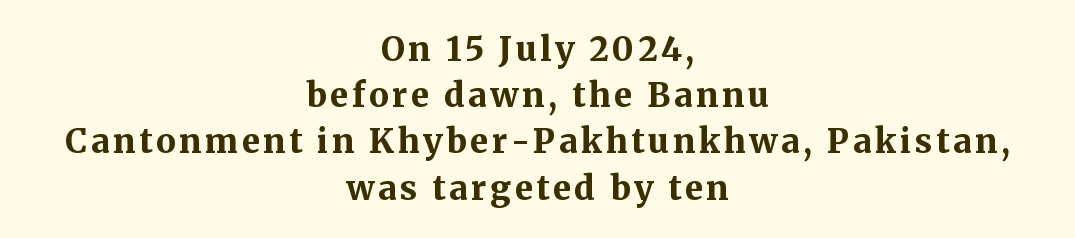
The sample has been set heavy, in full bold. The type sits square on the baseline with zero lean. One-word summary of the alignment: center. The baseline area is clear. Quick note: interline space is typical. Think of a printed novel: that variable character pitch is what you see here.
